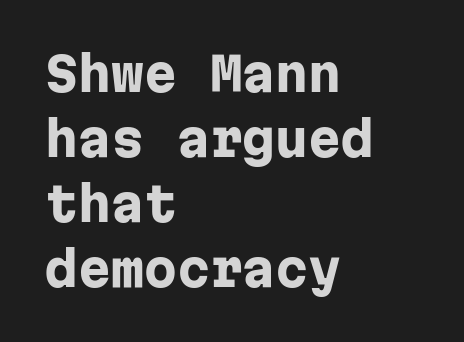
Q: Is the text bold? A: Yes.
Q: Is the text italic (slanted)? A: No, it is upright.
Q: Is the typeface a serif or a sans-serif typeface? A: Sans-serif.
Q: Is the text underlined? A: No.
Q: How is the paragraph aligned? A: Left-aligned.
Q: Is the spacing between letters normal or unusually wide? A: Normal.
Q: Is the spacing between lines tight, normal or loose? A: Normal.
Q: Width (condensed, normal, or wide)? A: Normal.
Q: Stroke contrast? A: Low.
Q: x-height? A: Medium.
Q: Monospaced? A: Yes.
